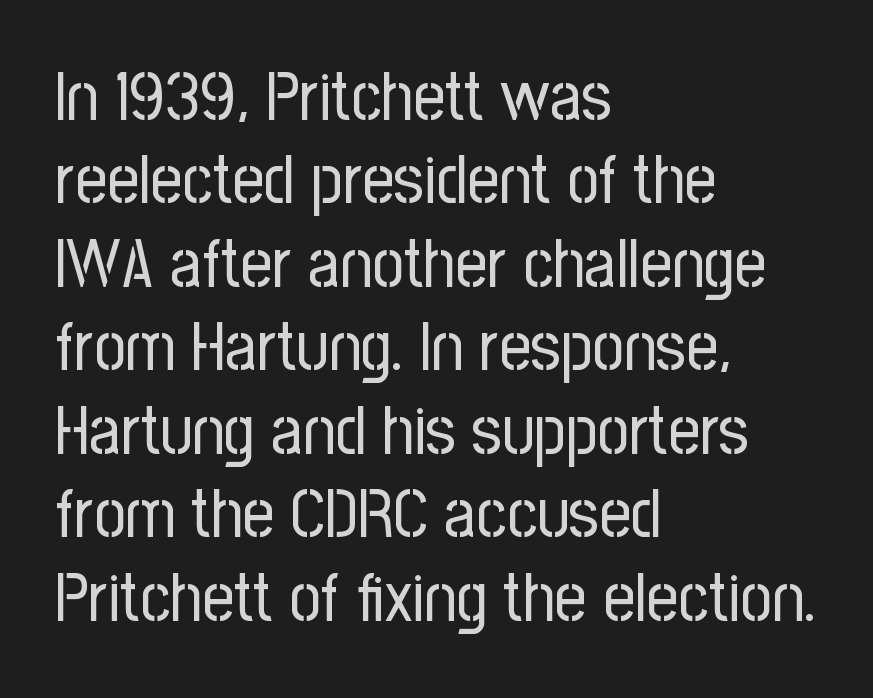
Q: Is the text bold? A: No.
Q: Is the text italic (slanted)? A: No, it is upright.
Q: Is the typeface a serif or a sans-serif typeface? A: Sans-serif.
Q: Is the text underlined? A: No.
Q: How is the paragraph aligned? A: Left-aligned.
Q: Is the spacing between letters normal or unusually wide? A: Normal.
Q: Width (condensed, normal, or wide)? A: Condensed.
Q: Stroke contrast? A: Low.
Q: x-height? A: Medium.
Q: Monospaced? A: No.
